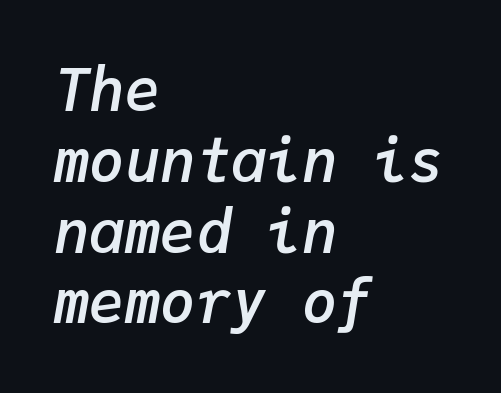
Letter spacing: default. There's an unmistakable incline to the writing here. A semibold gives these letters moderate extra thickness, short of bold. The rendering uses typewriter-style spacing with identical character cells. Descenders hang freely into open space. Horizontally, the lines are justified to the leading edge only.
